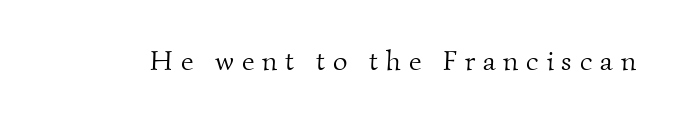
The face used here is proportionally spaced, like ordinary book or web type. Stroke mass is kept to a normal reading level or below. The text was rendered using a seriffed face with decorative stroke endings. The letterforms stand isolated, each surrounded by extra space. The specimen omits any rule beneath the text block's lines.
